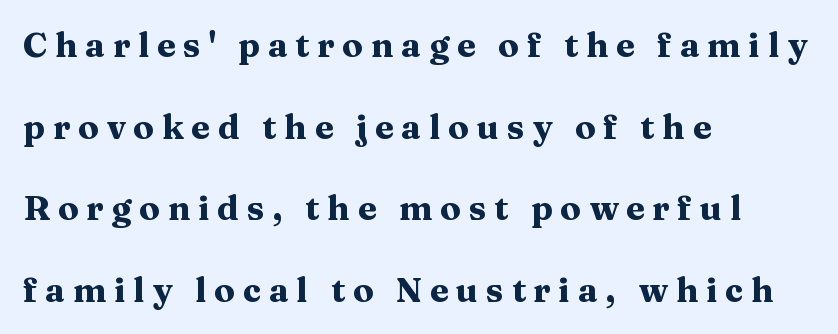
{"serif": "yes", "italic": "no", "bold": "yes", "weight": "heavy", "width": "wide", "stroke_contrast": "medium", "x_height": "medium", "monospaced": "no", "underline": "no", "align": "left", "line_spacing": "loose", "line_spacing_ratio": 2.4, "letter_spacing": "wide", "letter_spacing_em": 0.23, "glyph_px": 34}
